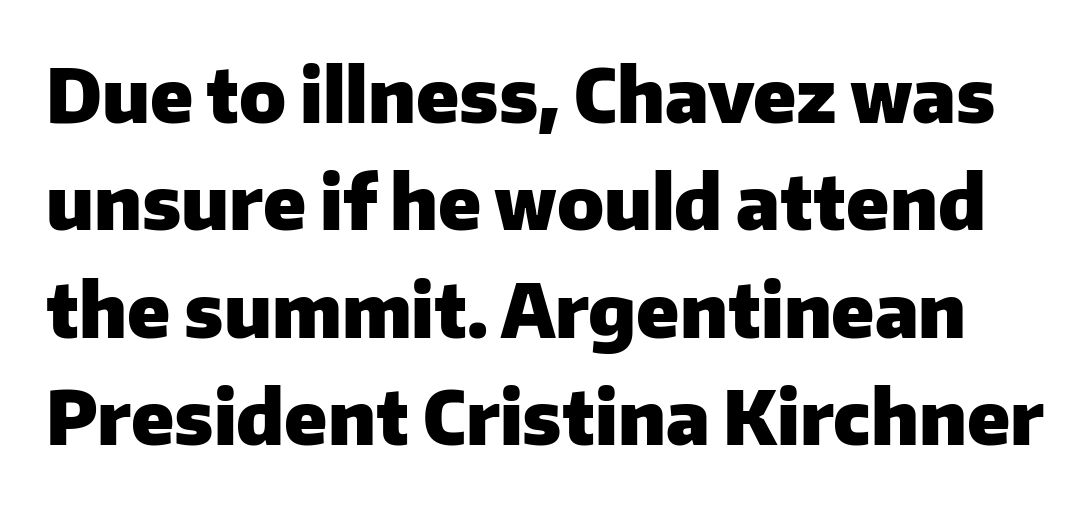
The image shows 74 px heavy sans-serif type, upright; set normal line spacing (1.45x), normal letter spacing, not underlined; low stroke contrast and a medium x-height.
